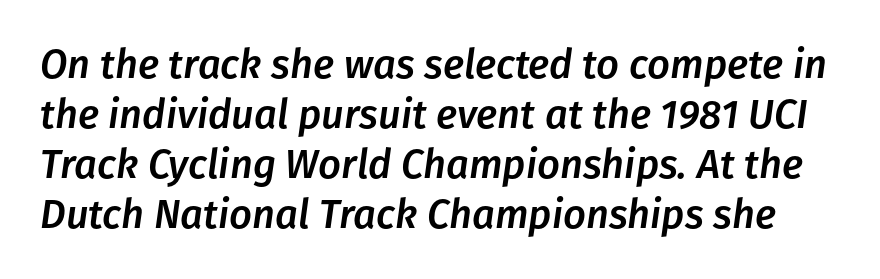
{"italic": "yes", "lean": "right", "slant_degrees": 8, "width": "normal", "stroke_contrast": "low", "x_height": "medium", "monospaced": "no", "underline": "no", "line_spacing": "normal", "line_spacing_ratio": 1.25, "letter_spacing": "normal", "letter_spacing_em": 0.0, "glyph_px": 40}
